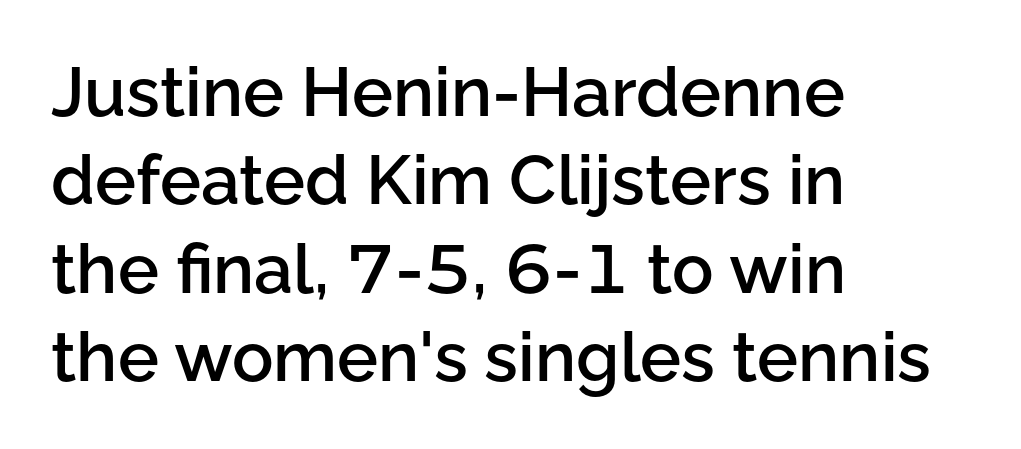
{"serif": "no", "italic": "no", "bold": "semi", "weight": "semibold", "width": "normal", "stroke_contrast": "low", "x_height": "medium", "monospaced": "no", "underline": "no", "align": "left", "line_spacing": "normal", "line_spacing_ratio": 1.28, "letter_spacing": "normal", "letter_spacing_em": 0.0, "glyph_px": 69}
